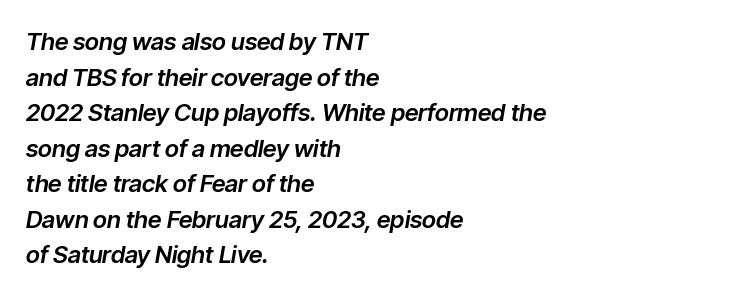
{"italic": "yes", "lean": "right", "slant_degrees": 9, "underline": "no", "align": "left", "line_spacing": "normal", "line_spacing_ratio": 1.48, "letter_spacing": "normal", "letter_spacing_em": 0.0, "glyph_px": 24}
